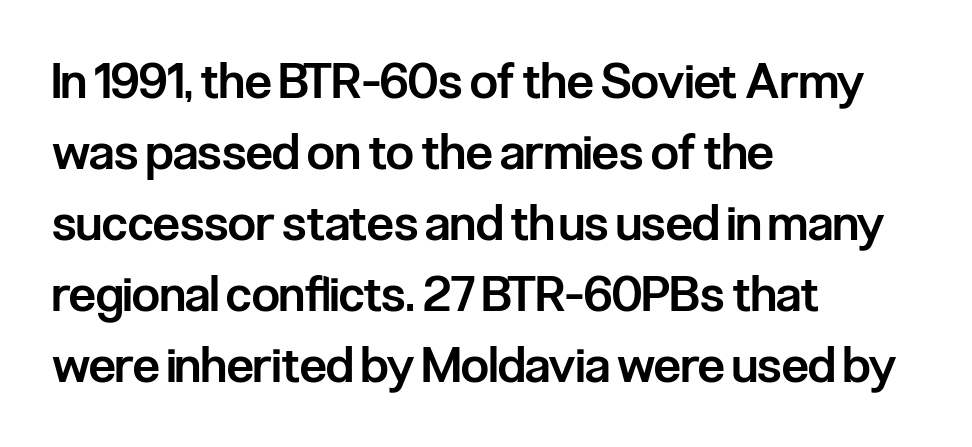
{"serif": "no", "italic": "no", "bold": "semi", "weight": "semibold", "width": "condensed", "stroke_contrast": "low", "x_height": "medium", "monospaced": "no", "underline": "no", "align": "left", "line_spacing": "normal", "line_spacing_ratio": 1.45, "letter_spacing": "normal", "letter_spacing_em": 0.0, "glyph_px": 49}
